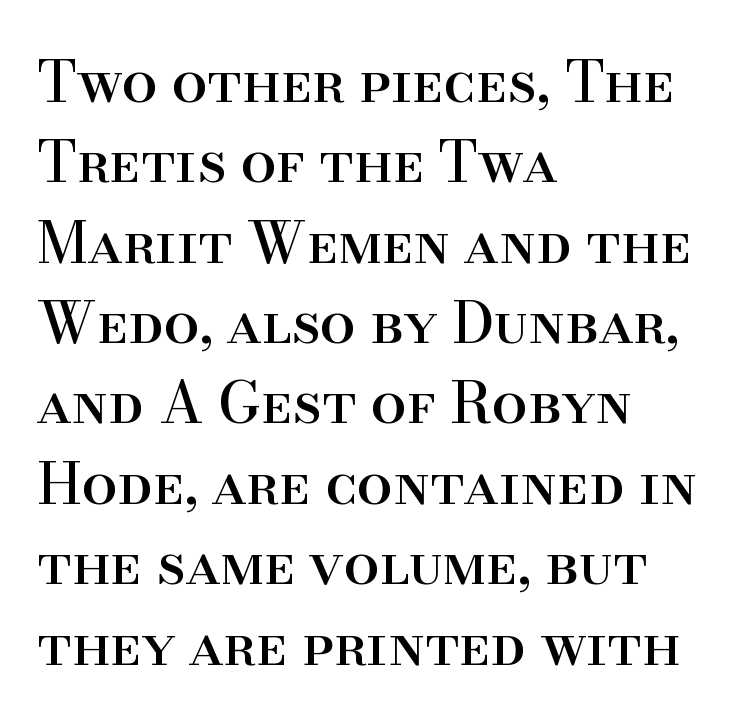
Q: Is the text italic (slanted)? A: No, it is upright.
Q: Is the typeface a serif or a sans-serif typeface? A: Serif.
Q: Is the text underlined? A: No.
Q: How is the paragraph aligned? A: Left-aligned.
Q: Is the spacing between letters normal or unusually wide? A: Normal.
Q: Is the spacing between lines tight, normal or loose? A: Normal.
Q: Width (condensed, normal, or wide)? A: Normal.
Q: Stroke contrast? A: High.
Q: x-height? A: Small.
Q: Monospaced? A: No.
